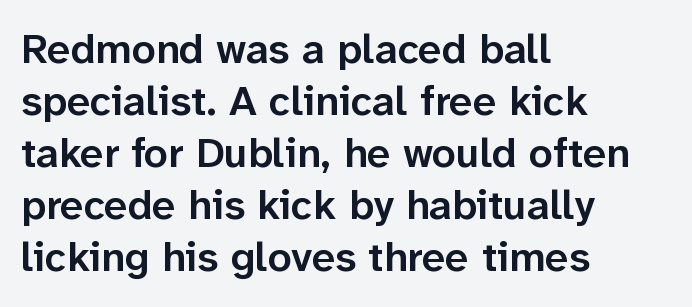
The image shows 42 px semibold sans-serif type, upright; set left-aligned, line spacing 1.24x, normal letter spacing, not underlined; low stroke contrast and a medium x-height.
